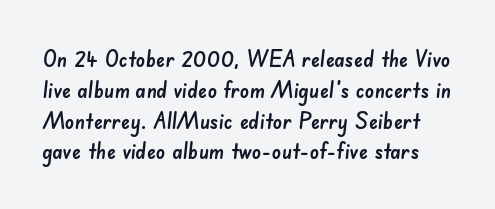
The image shows 23 px text type; set normal line spacing (1.34x), normal letter spacing, not underlined.
